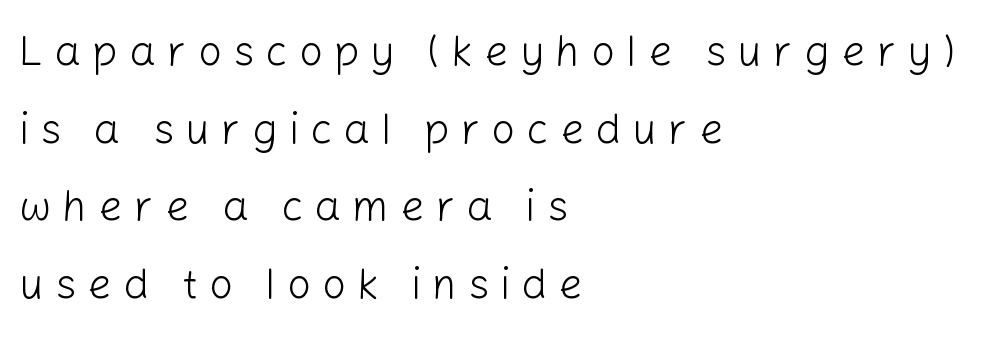
Looks like regular typesetting: each glyph gets only the width it needs. The passage shown is typeset with a sans-serif family. These lines were composed using upright roman letters. This rendering uses left alignment, leaving the right contour irregular. Rule under the text: the space is simply empty.
